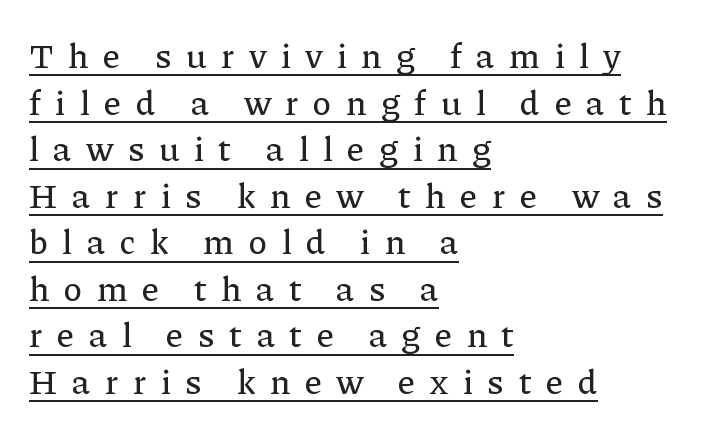
The image shows 35 px serif type, upright; set left-aligned, normal line spacing (1.33x), unusually wide letter spacing (+0.42 em), underlined; low stroke contrast and a medium x-height.
